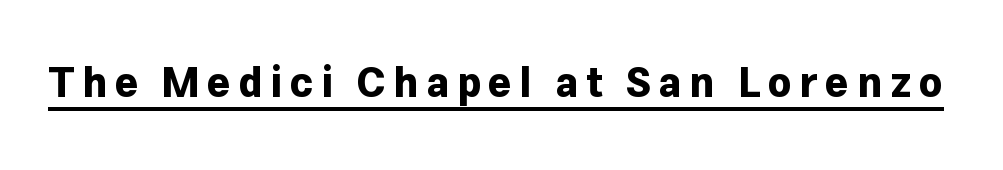
Q: Is the text bold? A: Yes.
Q: Is the text italic (slanted)? A: No, it is upright.
Q: Is the typeface a serif or a sans-serif typeface? A: Sans-serif.
Q: Is the text underlined? A: Yes.
Q: Width (condensed, normal, or wide)? A: Normal.
Q: Stroke contrast? A: Low.
Q: x-height? A: Medium.
Q: Monospaced? A: No.
